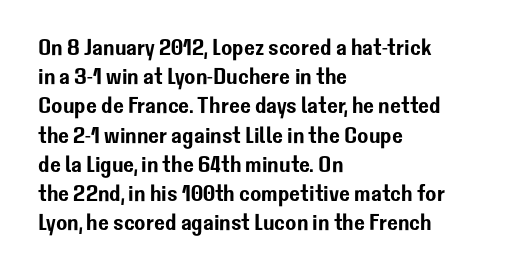
Q: Is the text italic (slanted)? A: No, it is upright.
Q: Is the text underlined? A: No.
Q: How is the paragraph aligned? A: Left-aligned.
Q: Is the spacing between letters normal or unusually wide? A: Normal.
Q: Is the spacing between lines tight, normal or loose? A: Normal.
